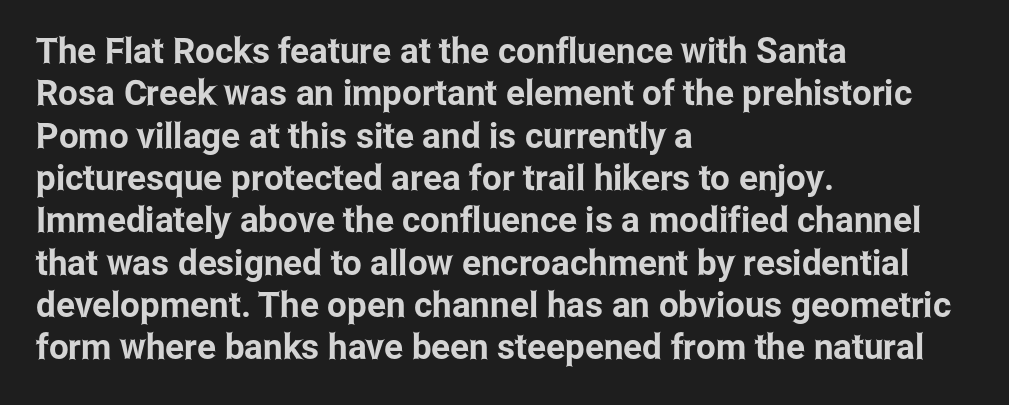
If you drew a ruler down the left edge, every line would touch it. The specimen omits any rule beneath the text block's lines. The face used here is a sans, in the tradition of grotesques and geometrics. The letters stand straight up with perfectly vertical stems. Nobody touched the tracking dial on this one. Proportional: the letters do not fall into vertical columns.
